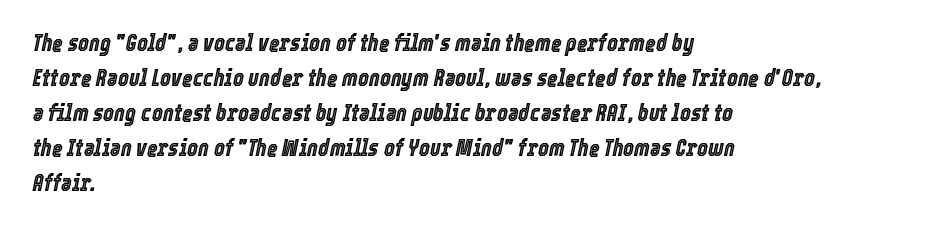
The image shows 23 px text type, italic (leaning right); set left-aligned, normal line spacing (1.52x), normal letter spacing, not underlined.
